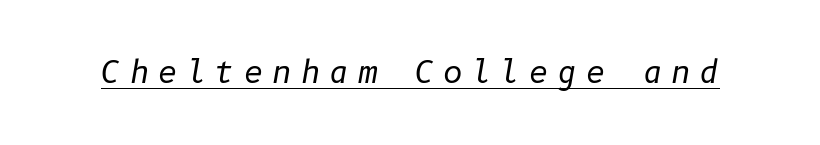
{"italic": "yes", "lean": "right", "slant_degrees": 10, "bold": "no", "weight": "regular", "width": "normal", "stroke_contrast": "low", "x_height": "medium", "underline": "yes", "letter_spacing": "wide", "letter_spacing_em": 0.3, "glyph_px": 30}
